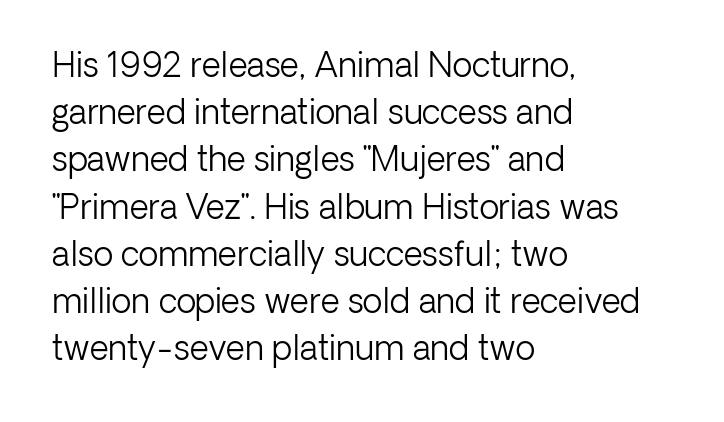
Q: Is the text bold? A: No.
Q: Is the text italic (slanted)? A: No, it is upright.
Q: Is the typeface a serif or a sans-serif typeface? A: Sans-serif.
Q: Is the text underlined? A: No.
Q: How is the paragraph aligned? A: Left-aligned.
Q: Is the spacing between letters normal or unusually wide? A: Normal.
Q: Is the spacing between lines tight, normal or loose? A: Normal.
Q: Width (condensed, normal, or wide)? A: Normal.
Q: Stroke contrast? A: Low.
Q: x-height? A: Medium.
Q: Monospaced? A: No.
